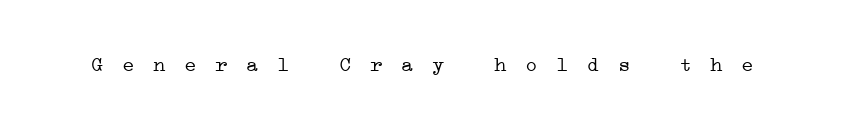
The image shows 21 px text type; set unusually wide letter spacing (+0.27 em), not underlined.
